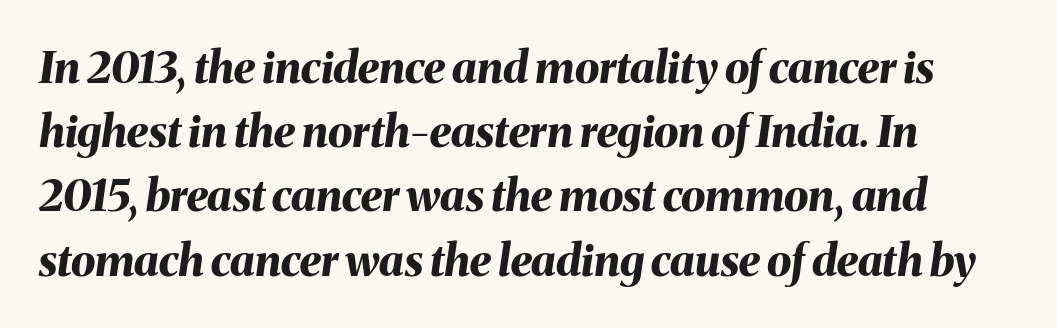
Q: Is the text bold? A: Yes.
Q: Is the text italic (slanted)? A: Yes, it leans right by about 8 degrees.
Q: Is the text underlined? A: No.
Q: How is the paragraph aligned? A: Left-aligned.
Q: Is the spacing between letters normal or unusually wide? A: Normal.
Q: Is the spacing between lines tight, normal or loose? A: Normal.
Q: Width (condensed, normal, or wide)? A: Normal.
Q: Stroke contrast? A: Medium.
Q: x-height? A: Medium.
Q: Monospaced? A: No.
